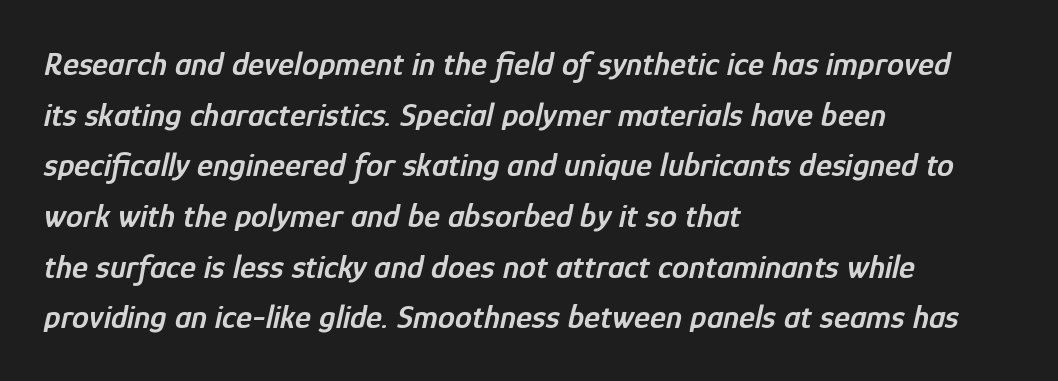
The image shows 34 px semibold, condensed type, italic (leaning right); set left-aligned, normal line spacing (1.49x), normal letter spacing, not underlined; low stroke contrast and a medium x-height.
